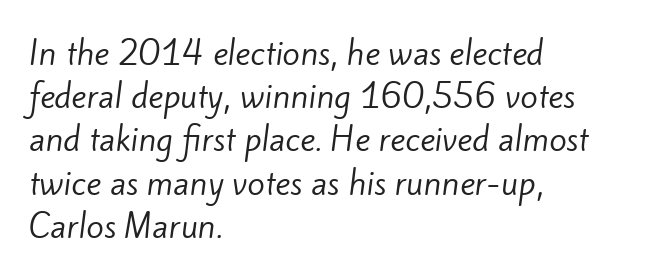
{"serif": "no", "bold": "no", "weight": "regular", "width": "normal", "stroke_contrast": "low", "x_height": "small", "monospaced": "no", "underline": "no", "align": "left", "line_spacing": "normal", "line_spacing_ratio": 1.35, "letter_spacing": "normal", "letter_spacing_em": 0.0, "glyph_px": 32}
